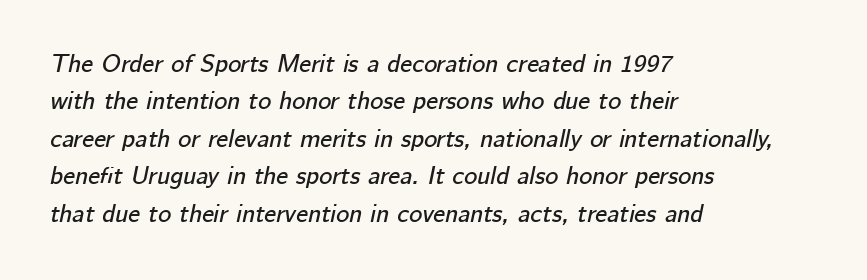
{"italic": "yes", "lean": "right", "slant_degrees": 12, "underline": "no", "align": "left", "line_spacing": "normal", "line_spacing_ratio": 1.5, "letter_spacing": "normal", "letter_spacing_em": 0.0, "glyph_px": 25}
